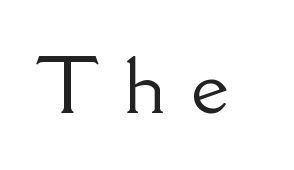
Q: Is the text italic (slanted)? A: No, it is upright.
Q: Is the typeface a serif or a sans-serif typeface? A: Serif.
Q: Is the text underlined? A: No.
Q: Is the spacing between letters normal or unusually wide? A: Unusually wide.
Q: Width (condensed, normal, or wide)? A: Normal.
Q: Stroke contrast? A: Low.
Q: x-height? A: Small.
Q: Monospaced? A: No.
